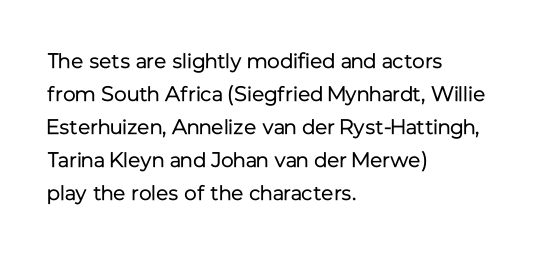
Q: Is the text bold? A: No.
Q: Is the text italic (slanted)? A: No, it is upright.
Q: Is the text underlined? A: No.
Q: How is the paragraph aligned? A: Left-aligned.
Q: Is the spacing between letters normal or unusually wide? A: Normal.
Q: Is the spacing between lines tight, normal or loose? A: Normal.
